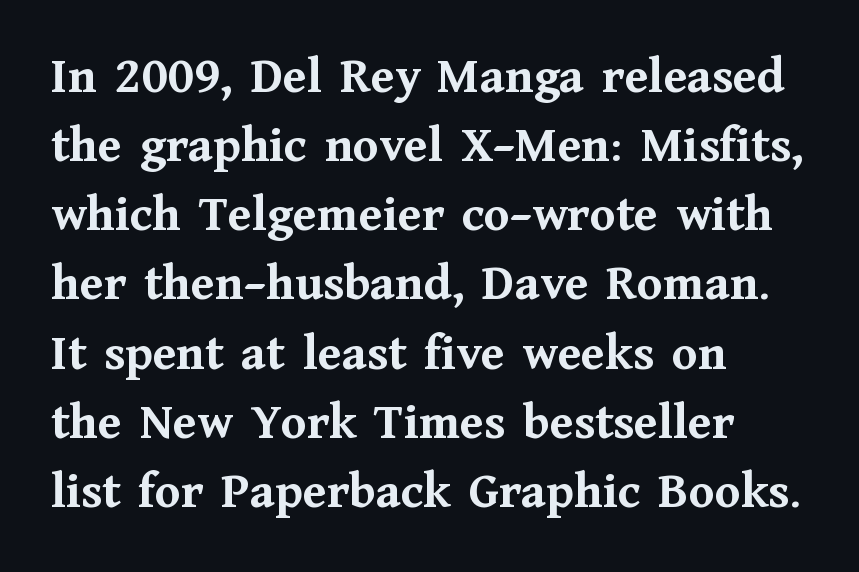
The image shows 52 px semibold serif type, upright; set left-aligned, normal line spacing (1.33x), normal letter spacing, not underlined; medium stroke contrast and a medium x-height.
